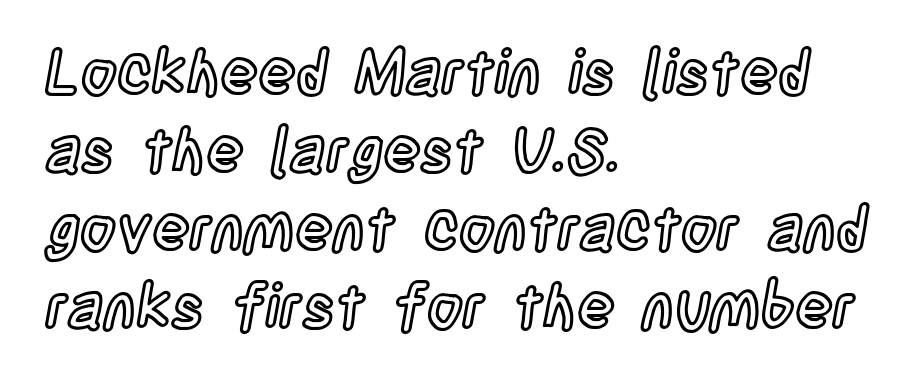
Q: Is the text italic (slanted)? A: Yes.
Q: Is the text underlined? A: No.
Q: How is the paragraph aligned? A: Left-aligned.
Q: Is the spacing between letters normal or unusually wide? A: Normal.
Q: Is the spacing between lines tight, normal or loose? A: Normal.
Q: Width (condensed, normal, or wide)? A: Condensed.
Q: x-height? A: Large.
Q: Monospaced? A: No.
